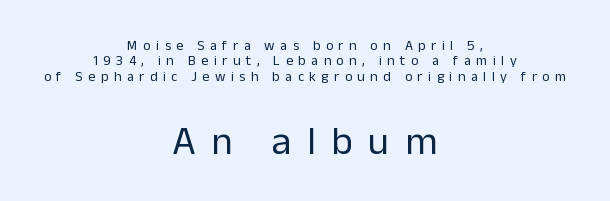
{"serif": "no", "italic": "no", "bold": "no", "weight": "regular", "width": "normal", "stroke_contrast": "low", "x_height": "medium", "monospaced": "no", "underline": "no", "align": "center", "line_spacing": "tight", "line_spacing_ratio": 1.1, "letter_spacing": "wide", "letter_spacing_em": 0.39, "larger_block": "second", "size_ratio": 2.86, "glyph_px": 40}
